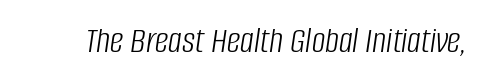
The passage shown is typed in a proportional face where columns would drift. This rendering features lettering with no underline. Looking at the ascenders, they clearly lean. Counters stay open thanks to moderate or lighter strokes. Tracking value appears to be zero — textbook default spacing.
